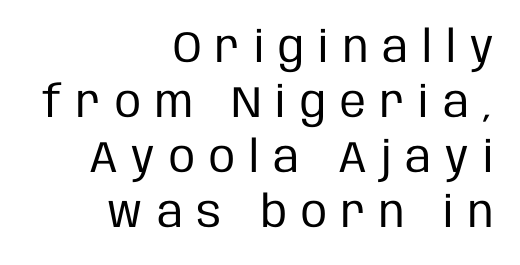
The image shows 44 px regular-weight, condensed sans-serif type, upright; set right-aligned, normal line spacing (1.25x), unusually wide letter spacing (+0.32 em), not underlined; low stroke contrast and a large x-height.
